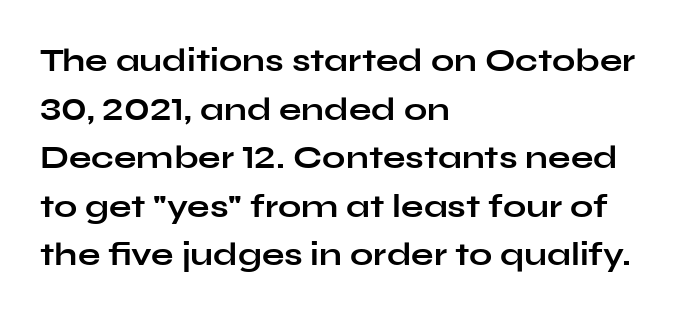
The image shows 33 px bold, wide sans-serif type, upright; set left-aligned, normal line spacing (1.47x), normal letter spacing, not underlined; low stroke contrast and a medium x-height.
